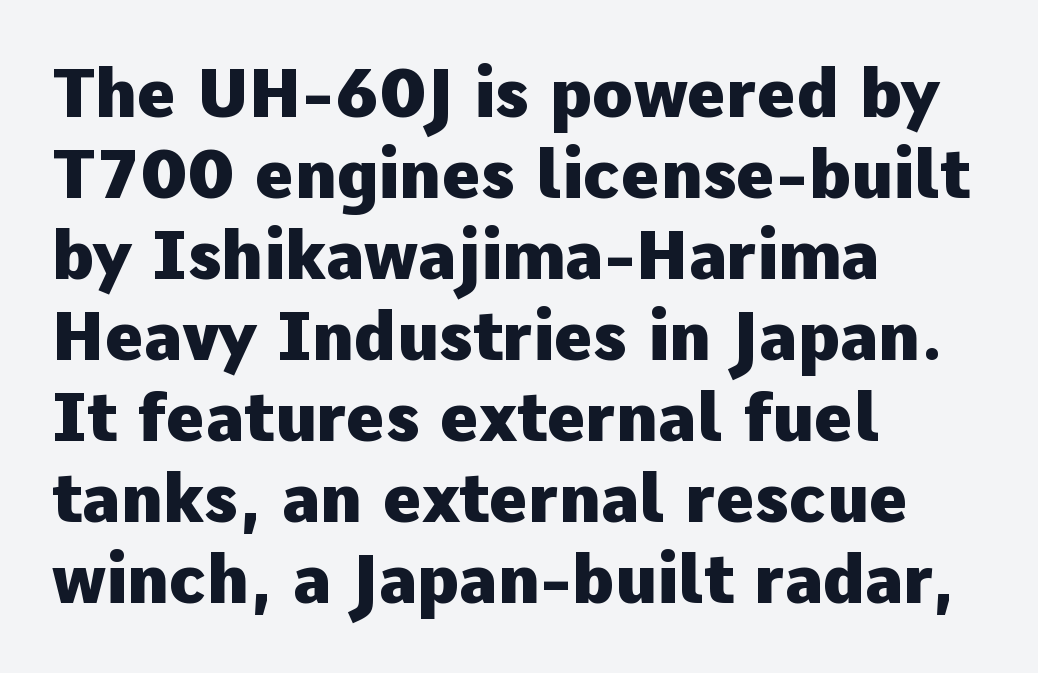
The image shows 67 px heavy sans-serif type, upright; set left-aligned, line spacing 1.21x, normal letter spacing, not underlined; low stroke contrast and a medium x-height.
